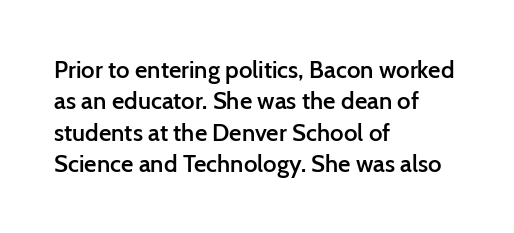
Students, this is semibold: more ink than regular, less than bold. Descender tails drop into unmarked territory. Reading down the block, your eye returns to a fixed left position each line. Do the letters lean? They stand straight. The space between consecutive lines is moderate.
